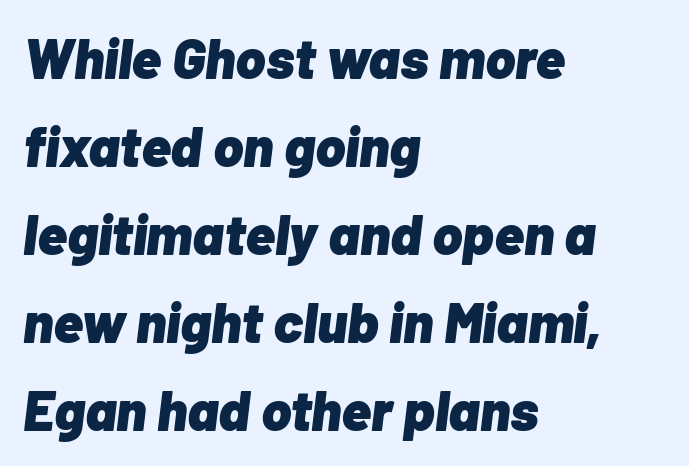
The image shows 56 px heavy type, italic (leaning right); set left-aligned, normal line spacing (1.57x), normal letter spacing, not underlined; low stroke contrast and a medium x-height.
